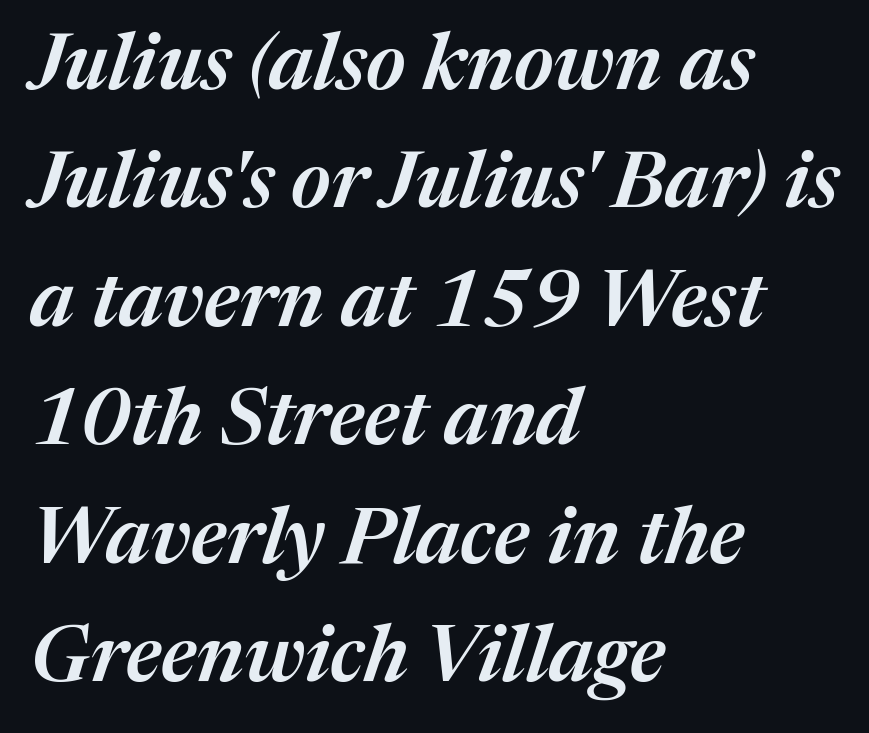
The image shows 79 px semibold type, italic (leaning right); set left-aligned, normal line spacing (1.5x), normal letter spacing, not underlined; medium stroke contrast and a medium x-height.
